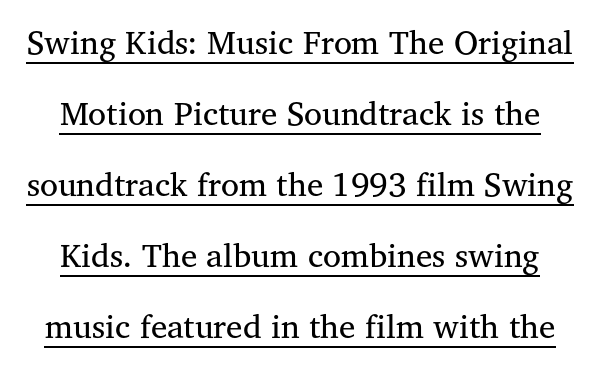
{"serif": "yes", "italic": "no", "bold": "no", "weight": "regular", "width": "normal", "stroke_contrast": "medium", "x_height": "medium", "monospaced": "no", "underline": "yes", "line_spacing": "loose", "line_spacing_ratio": 2.15, "letter_spacing": "normal", "letter_spacing_em": 0.0, "glyph_px": 33}
